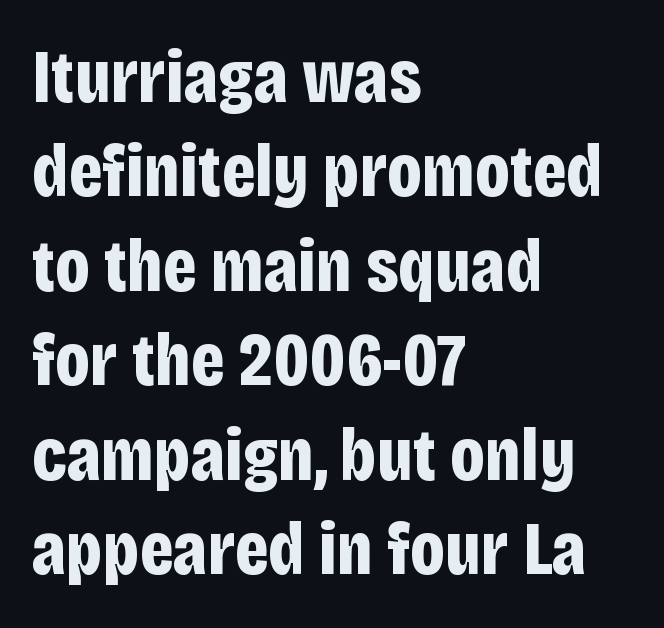
Caption: bold face, heavy strokes. I'd call this a sans setting — the letters go barefoot. Any mark beneath the type? The region is blank. Notice how descenders clear the ascenders below comfortably — that's standard leading. There is no visible air inserted between adjacent glyphs.
